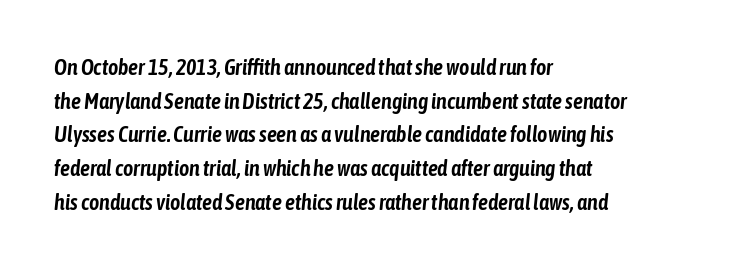
The image shows 22 px text type, italic (leaning right); set left-aligned, normal line spacing (1.53x), normal letter spacing, not underlined.
